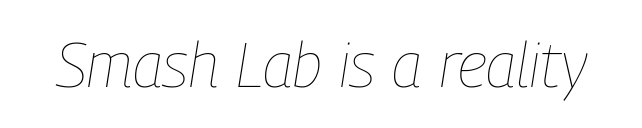
The image shows 63 px thin, condensed type, italic (leaning right); set normal letter spacing, not underlined; low stroke contrast and a medium x-height.
